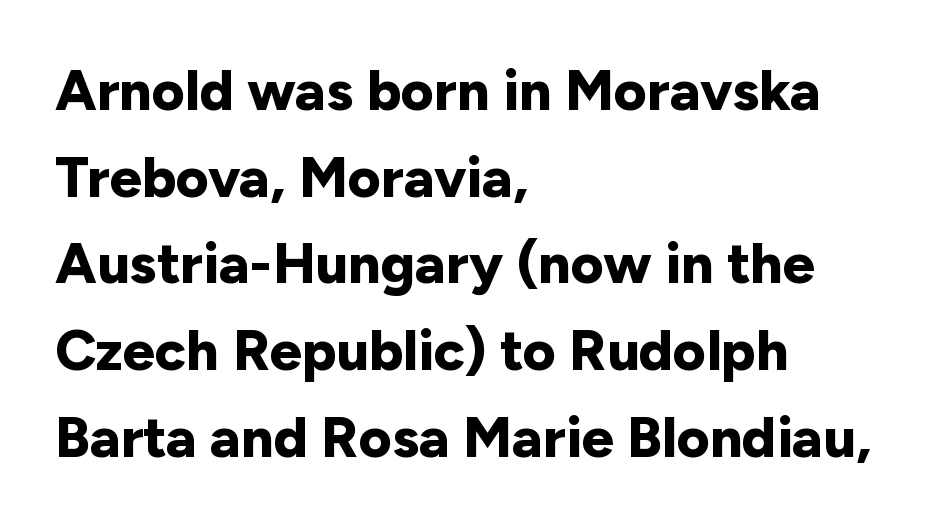
The image shows 57 px bold sans-serif type, upright; set left-aligned, normal line spacing (1.52x), normal letter spacing, not underlined; low stroke contrast and a medium x-height.
